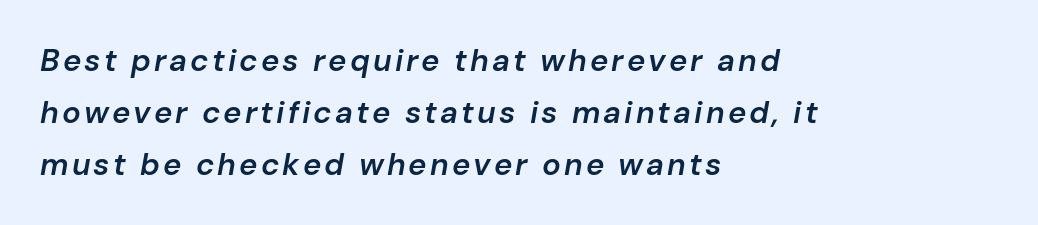
Q: Is the text bold? A: Semi-bold.
Q: Is the text italic (slanted)? A: Yes, it leans right by about 10 degrees.
Q: Is the text underlined? A: No.
Q: How is the paragraph aligned? A: Left-aligned.
Q: Is the spacing between lines tight, normal or loose? A: Normal.
Q: Width (condensed, normal, or wide)? A: Normal.
Q: Stroke contrast? A: Low.
Q: x-height? A: Medium.
Q: Monospaced? A: No.
